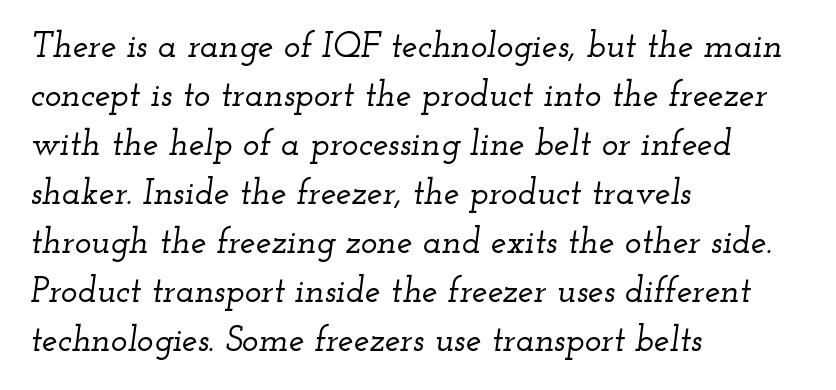
The font's italic variant was chosen for this text. Honestly, the letter spacing is just normal — you wouldn't notice it. The rag falls on the right side of this text block. Evenly set lines give the paragraph a standard silhouette. Any mark beneath the type? The region is blank.
